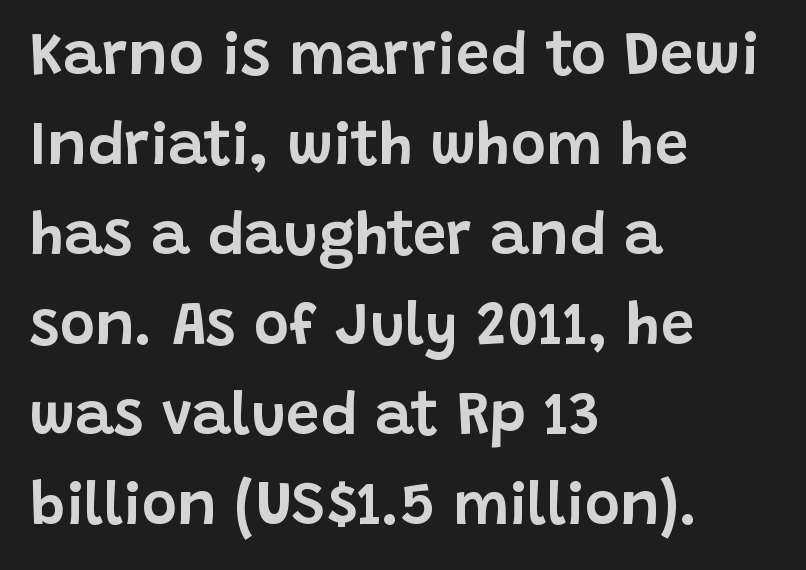
Q: Is the text italic (slanted)? A: No, it is upright.
Q: Is the typeface a serif or a sans-serif typeface? A: Sans-serif.
Q: Is the text underlined? A: No.
Q: How is the paragraph aligned? A: Left-aligned.
Q: Is the spacing between letters normal or unusually wide? A: Normal.
Q: Is the spacing between lines tight, normal or loose? A: Normal.
Q: Width (condensed, normal, or wide)? A: Normal.
Q: Stroke contrast? A: Low.
Q: x-height? A: Large.
Q: Monospaced? A: No.
